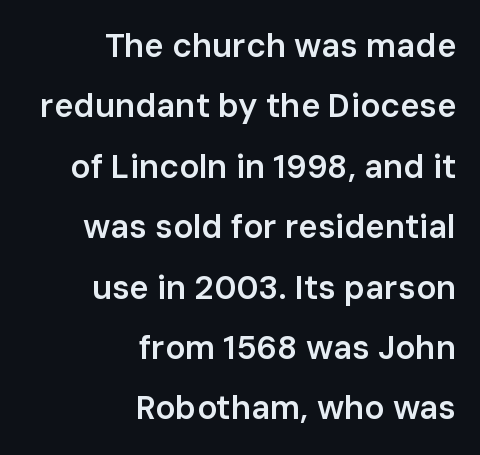
Q: Is the text bold? A: Semi-bold.
Q: Is the text italic (slanted)? A: No, it is upright.
Q: Is the typeface a serif or a sans-serif typeface? A: Sans-serif.
Q: Is the text underlined? A: No.
Q: How is the paragraph aligned? A: Right-aligned.
Q: Is the spacing between letters normal or unusually wide? A: Normal.
Q: Width (condensed, normal, or wide)? A: Normal.
Q: Stroke contrast? A: Low.
Q: x-height? A: Medium.
Q: Monospaced? A: No.
